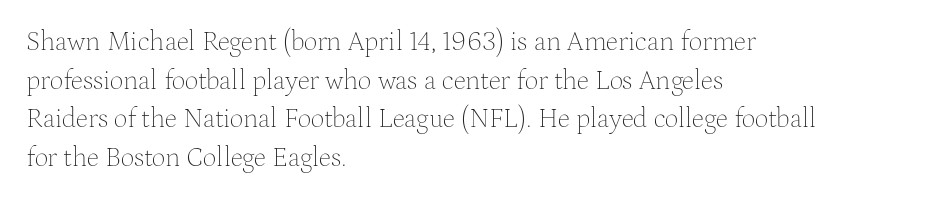
The image shows 27 px text type, upright; set left-aligned, normal line spacing (1.43x), normal letter spacing, not underlined.
